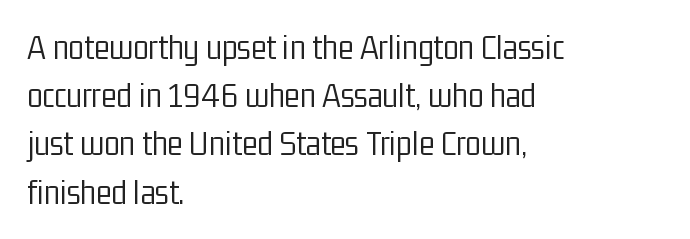
In terms of letterform style, serifs are entirely absent. Looks like regular typesetting: each glyph gets only the width it needs. Characters remain perfectly vertical along every line. Evenly set lines give the paragraph a standard silhouette.
